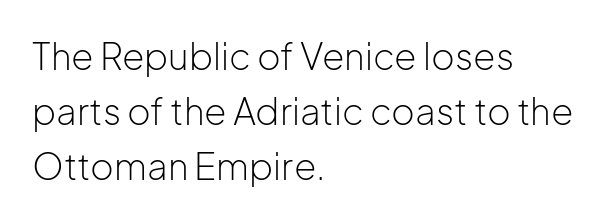
Notice how the stems are strictly vertical — no italics here. One glance says typical: line gaps are just what's usual. Every row of glyphs begins at an identical x-position on the left. To sum up the face: it is a sans, with no serifs. The face used here is proportionally spaced, like ordinary book or web type. No word sits above an underline.
